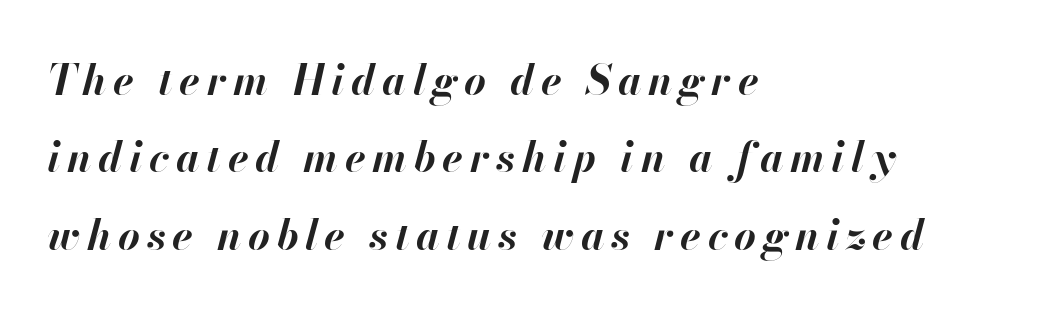
Q: Is the text bold? A: Yes.
Q: Is the text italic (slanted)? A: Yes, it leans right by about 13 degrees.
Q: Is the text underlined? A: No.
Q: How is the paragraph aligned? A: Left-aligned.
Q: Width (condensed, normal, or wide)? A: Normal.
Q: Stroke contrast? A: High.
Q: x-height? A: Small.
Q: Monospaced? A: No.
